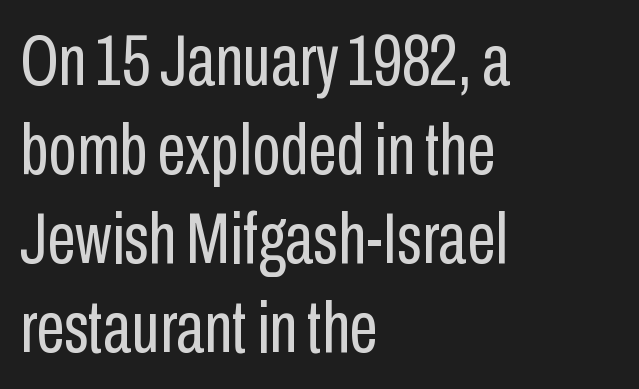
This rendering employs a face without finishing strokes, i.e., a sans-serif. Tall strokes in this sample are plumb rather than angled. Descenders hang freely into open space. Reading down the block, your eye returns to a fixed left position each line. The face used here is rendered with its standard letterfit. Think standard paragraph weight, or any step lighter than that.
